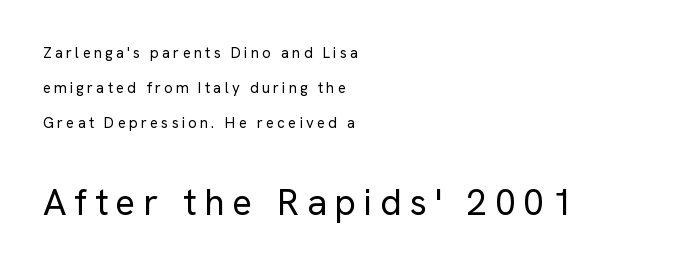
The image shows 37 px regular-weight sans-serif type, upright; set left-aligned, loose line spacing (2.35x), unusually wide letter spacing (+0.21 em), not underlined; the second (bottom) block is 2.47x larger; low stroke contrast and a medium x-height.
